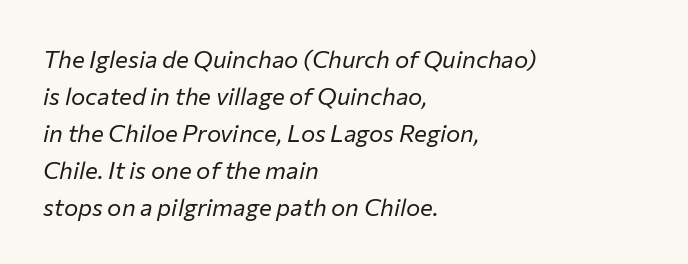
The image shows 24 px text type, italic (leaning right); set left-aligned, normal line spacing (1.54x), normal letter spacing, not underlined.
